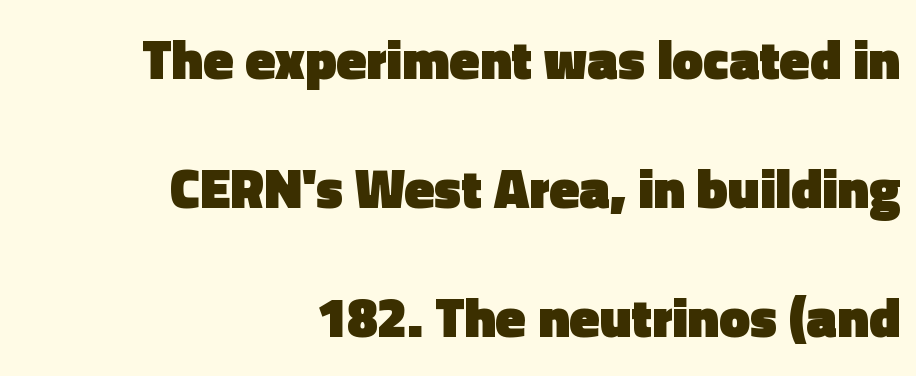
{"serif": "no", "italic": "no", "bold": "yes", "weight": "heavy", "width": "normal", "x_height": "medium", "monospaced": "no", "underline": "no", "align": "right", "line_spacing": "loose", "line_spacing_ratio": 2.35, "letter_spacing": "normal", "letter_spacing_em": 0.0, "glyph_px": 55}
